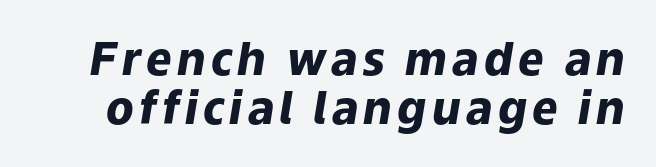
Does the leading feel generous? Not at all — it's pinched. You could not count columns in this text — the font is proportionally spaced. You'd pick this weight for a headline — it's a proper bold. If you drew a line through each stem, it would be angled. Unmarked baselines from the first word to the last.
